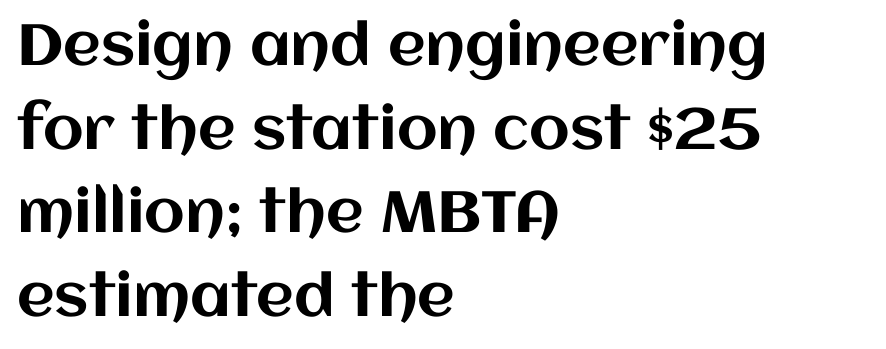
The image shows 58 px text type, upright; set left-aligned, normal line spacing (1.44x), normal letter spacing, not underlined; medium stroke contrast and a large x-height.
